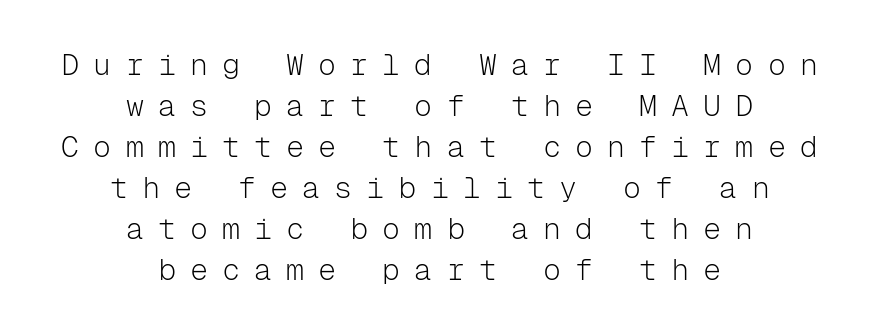
Q: Is the text bold? A: No.
Q: Is the text italic (slanted)? A: No, it is upright.
Q: Is the typeface a serif or a sans-serif typeface? A: Sans-serif.
Q: Is the text underlined? A: No.
Q: How is the paragraph aligned? A: Centered.
Q: Is the spacing between letters normal or unusually wide? A: Unusually wide.
Q: Is the spacing between lines tight, normal or loose? A: Normal.
Q: Width (condensed, normal, or wide)? A: Normal.
Q: Stroke contrast? A: Low.
Q: x-height? A: Medium.
Q: Monospaced? A: Yes.
